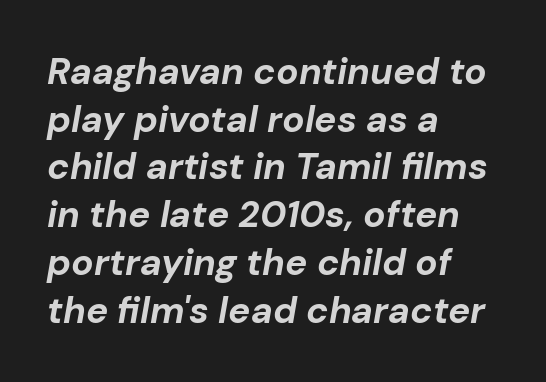
Emphasis by weight is at full strength: bold. Whoever set this chose a conventional vertical rhythm. When letters slant like this, we call the style italic. Clear beneath every line of the passage. No extra tracking has been applied to these lines.
